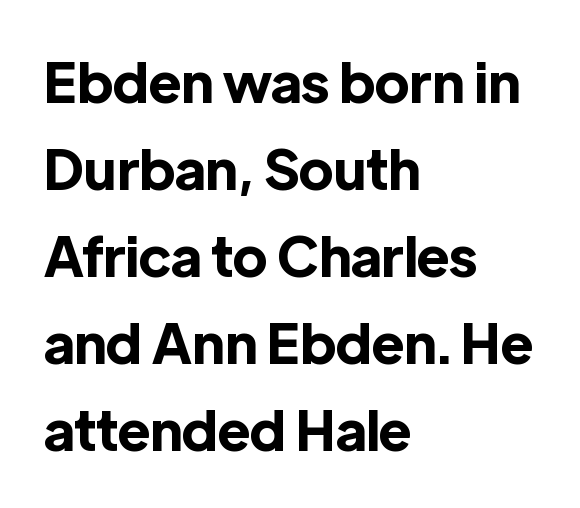
Q: Is the text bold? A: Yes.
Q: Is the text italic (slanted)? A: No, it is upright.
Q: Is the typeface a serif or a sans-serif typeface? A: Sans-serif.
Q: Is the text underlined? A: No.
Q: How is the paragraph aligned? A: Left-aligned.
Q: Is the spacing between letters normal or unusually wide? A: Normal.
Q: Is the spacing between lines tight, normal or loose? A: Normal.
Q: Width (condensed, normal, or wide)? A: Normal.
Q: x-height? A: Medium.
Q: Monospaced? A: No.
